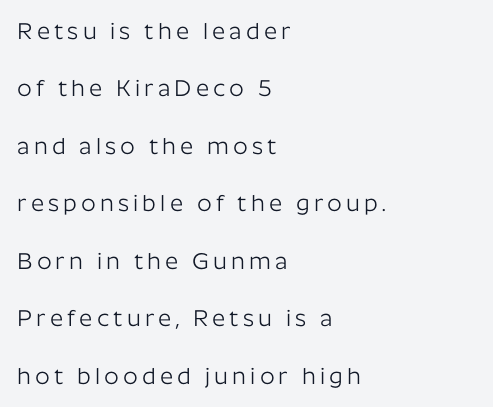
The image shows 23 px text type, upright; set left-aligned, loose line spacing (2.5x), not underlined.
